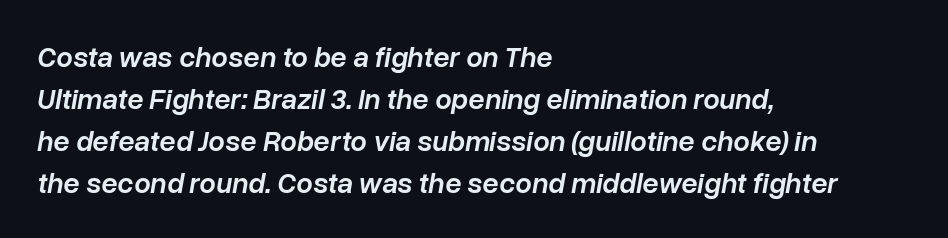
{"italic": "yes", "lean": "right", "slant_degrees": 10, "bold": "semi", "weight": "semibold", "width": "normal", "stroke_contrast": "low", "x_height": "medium", "monospaced": "no", "underline": "no", "align": "left", "line_spacing": "normal", "line_spacing_ratio": 1.45, "letter_spacing": "normal", "letter_spacing_em": 0.0, "glyph_px": 29}
